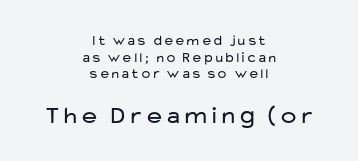
Characters remain perfectly vertical along every line. Words float on clear page, feet unadorned. The tracking reads as untouched default to a designer's eye. Weight class: somewhere from thin through regular.
